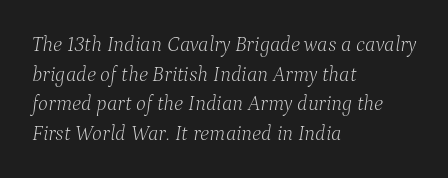
Q: Is the text bold? A: No.
Q: Is the text italic (slanted)? A: Yes, it leans right by about 9 degrees.
Q: Is the text underlined? A: No.
Q: How is the paragraph aligned? A: Left-aligned.
Q: Is the spacing between letters normal or unusually wide? A: Normal.
Q: Is the spacing between lines tight, normal or loose? A: Normal.
